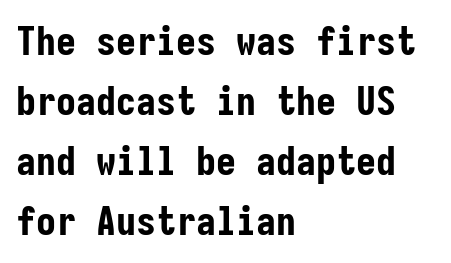
The passage shown is not underscored anywhere. Pretty heavy lettering here — definitely bold. Grotesque or geometric, the face here clearly has no serifs. The rag falls on the right side of this text block. Spacing verdict: monospaced, one width for all characters.
